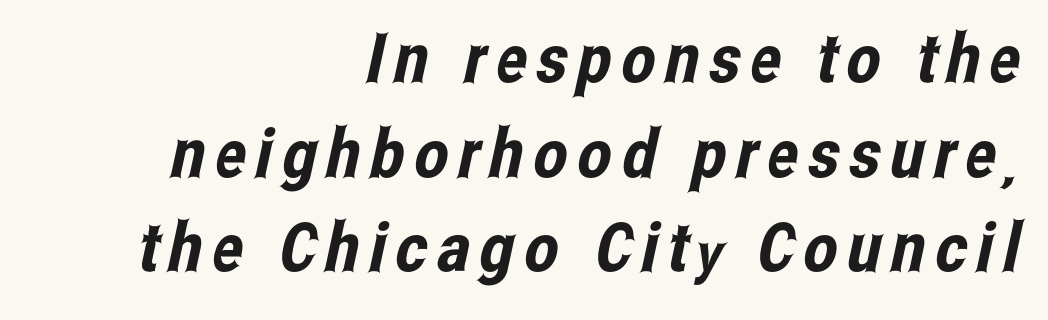
The image shows 68 px condensed sans-serif type; set right-aligned, normal line spacing (1.39x), not underlined; low stroke contrast and a medium x-height.
